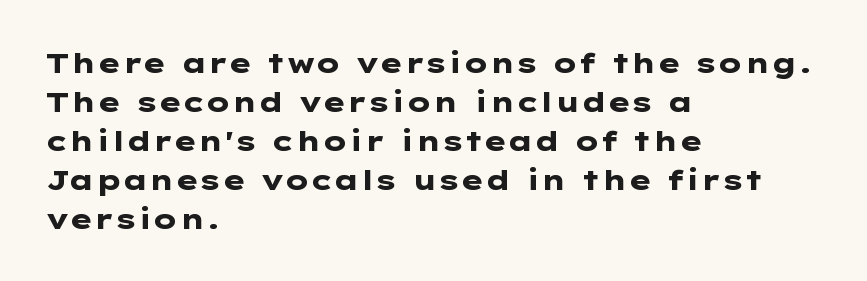
Short and long lines alike share a common starting point at left. Each new line begins a customary step beneath the previous one. Glyph-to-glyph distance matches everyday printed text. Serif or sans? Sans — the stroke terminals are bare. Clear beneath every line of the passage.
